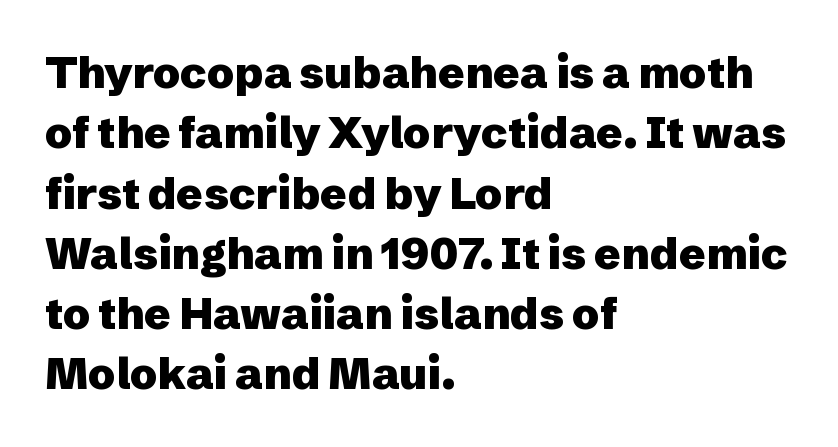
You can tell it's not italic because the verticals are truly vertical. The passage shown stacks its lines at a standard gap. Is this a fixed-width face? No — the glyphs have proportional, varying widths. Weight: bold.
